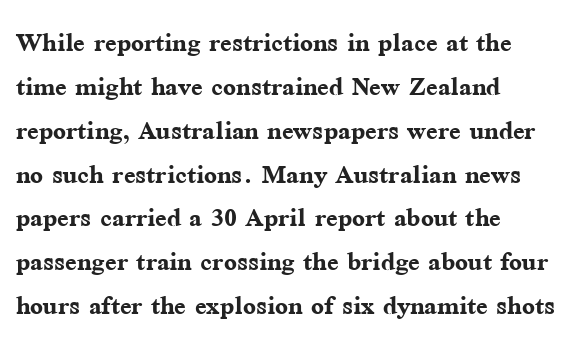
Q: Is the text bold? A: Yes.
Q: Is the text italic (slanted)? A: No, it is upright.
Q: Is the typeface a serif or a sans-serif typeface? A: Serif.
Q: Is the text underlined? A: No.
Q: How is the paragraph aligned? A: Left-aligned.
Q: Is the spacing between letters normal or unusually wide? A: Normal.
Q: Is the spacing between lines tight, normal or loose? A: Normal.
Q: Width (condensed, normal, or wide)? A: Normal.
Q: Stroke contrast? A: Medium.
Q: x-height? A: Medium.
Q: Monospaced? A: No.
